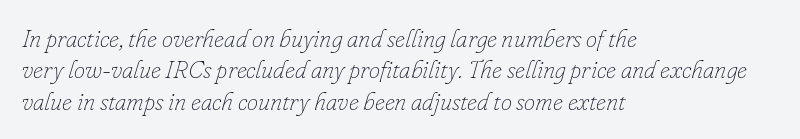
The image shows 25 px text type, italic (leaning right); set left-aligned, normal line spacing (1.26x), normal letter spacing, not underlined.
